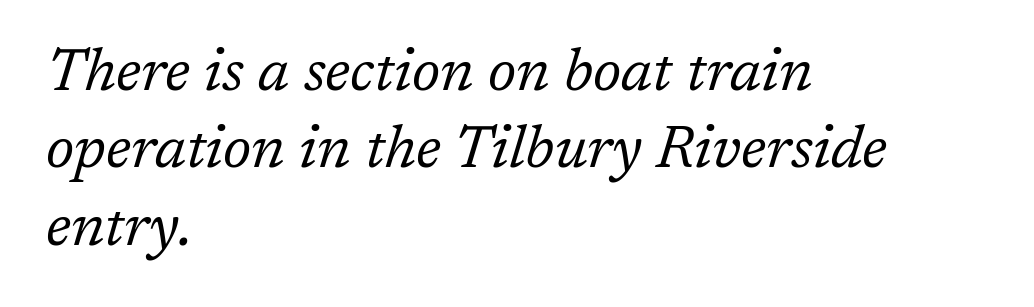
Line starts are locked; line ends wander. The letters look calm and open, with moderate or lighter stems. These lines keep a tight, regular rhythm from letter to letter. Is the type slanted? Yes — the strokes lean at a clear angle. Is this a fixed-width face? No — the glyphs have proportional, varying widths. Typographically, this falls in the serif category.
